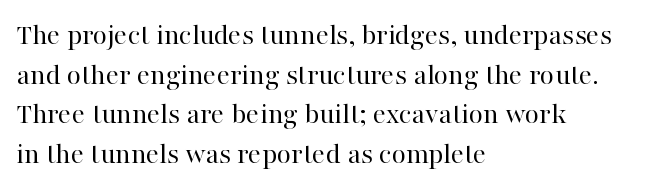
The image shows 31 px regular-weight serif type, upright; set left-aligned, normal line spacing (1.28x), normal letter spacing, not underlined; high stroke contrast and a medium x-height.
